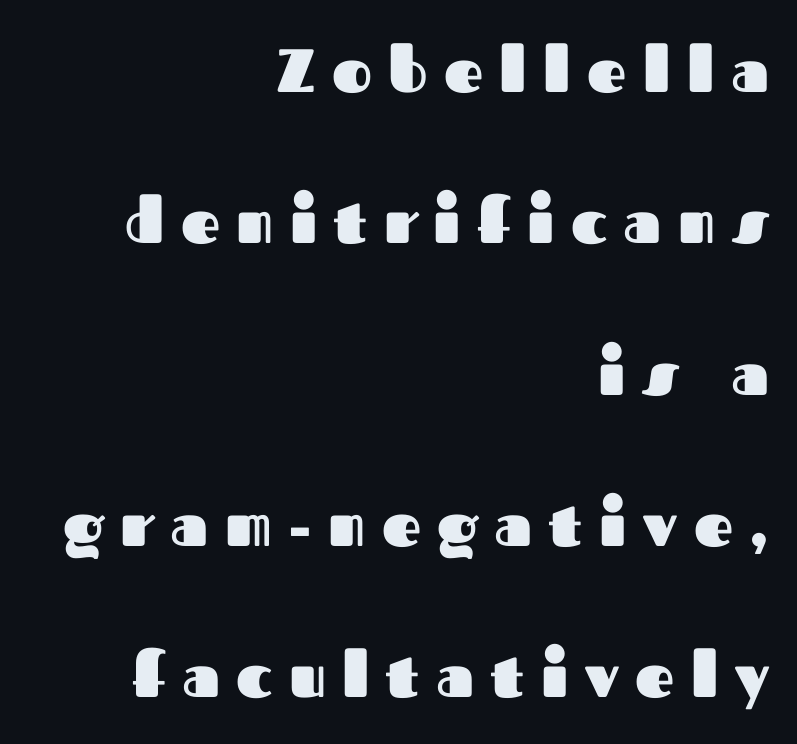
The letters advance in unequal steps, a hallmark of proportional type. In terms of letterform style, serifs are entirely absent. Summary of weight: heavy, a full bold. Casual observation: everything's shoved over to the right. The vertical gap from one line to the next is large.
